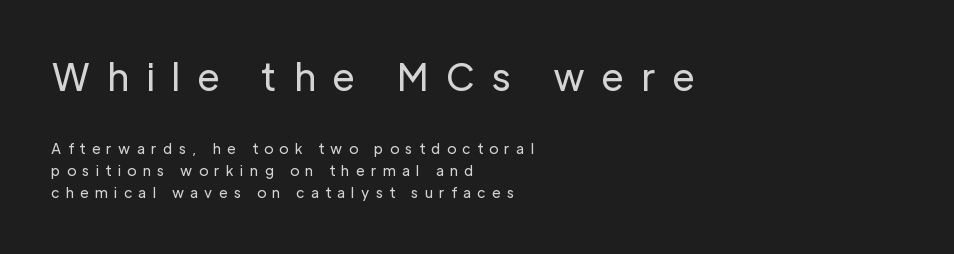
The image shows 37 px regular-weight sans-serif type, upright; set left-aligned, normal line spacing (1.58x), unusually wide letter spacing (+0.45 em), not underlined; the first (top) block is 2.64x larger; low stroke contrast and a medium x-height.
